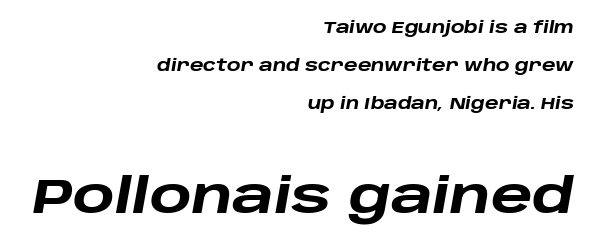
The image shows 49 px heavy, wide type, italic (leaning right); set right-aligned, loose line spacing (2.39x), normal letter spacing, not underlined; the second (bottom) block is 3.06x larger; low stroke contrast and a large x-height.
